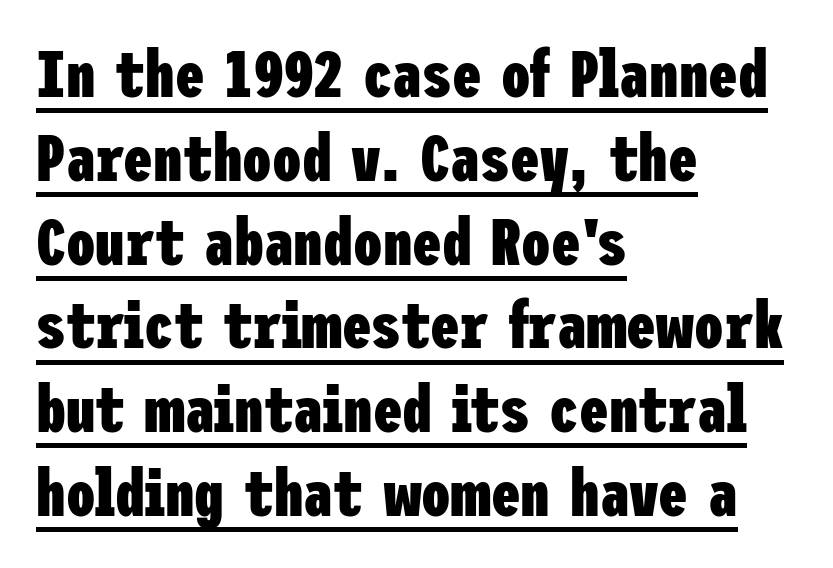
The image shows 66 px heavy, condensed sans-serif type, upright; set left-aligned, normal line spacing (1.27x), normal letter spacing, underlined; low stroke contrast and a medium x-height.
